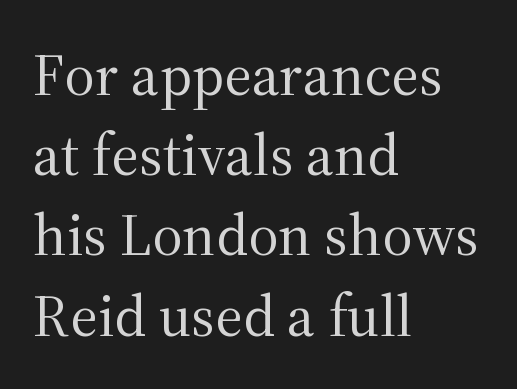
The image shows 59 px regular-weight serif type, upright; set left-aligned, normal line spacing (1.36x), normal letter spacing, not underlined; medium stroke contrast and a medium x-height.
